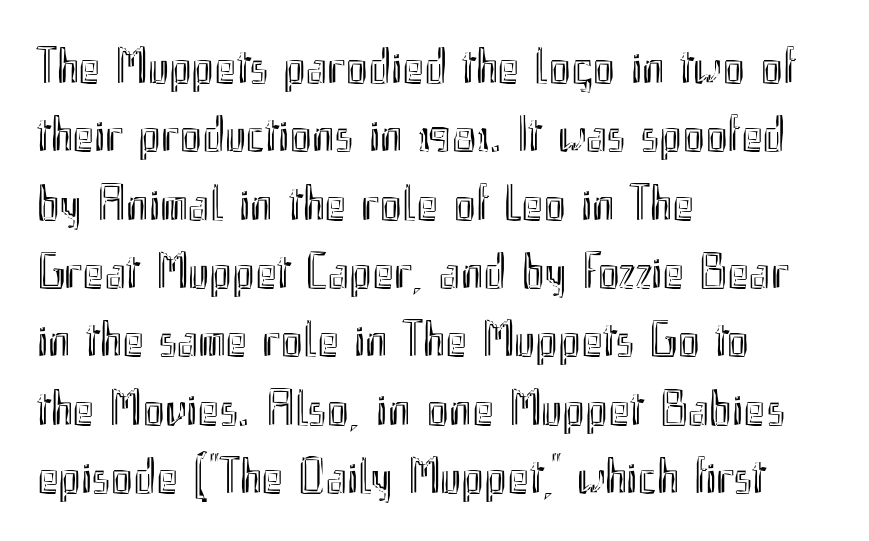
{"italic": "no", "width": "condensed", "x_height": "small", "monospaced": "no", "underline": "no", "align": "left", "line_spacing": "normal", "line_spacing_ratio": 1.34, "letter_spacing": "normal", "letter_spacing_em": 0.0, "glyph_px": 51}
